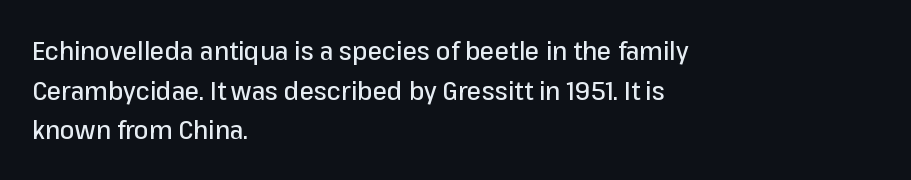
The image shows 26 px text type, upright; set left-aligned, normal line spacing (1.52x), normal letter spacing, not underlined.
